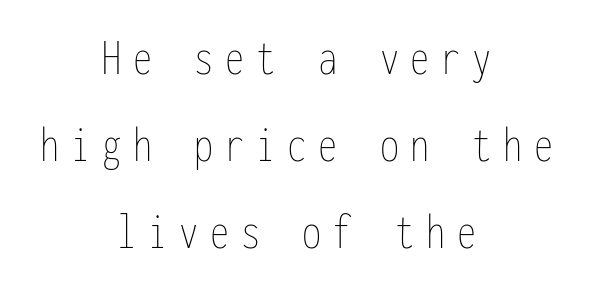
Plain, unruled lines of type. Note the uniform advance width — an 'i' takes as much space as an 'm'. Glyph-to-glyph distance is far greater than everyday printed text. Tall strokes in this sample are plumb rather than angled. Typeset on center — no edge is straight.
